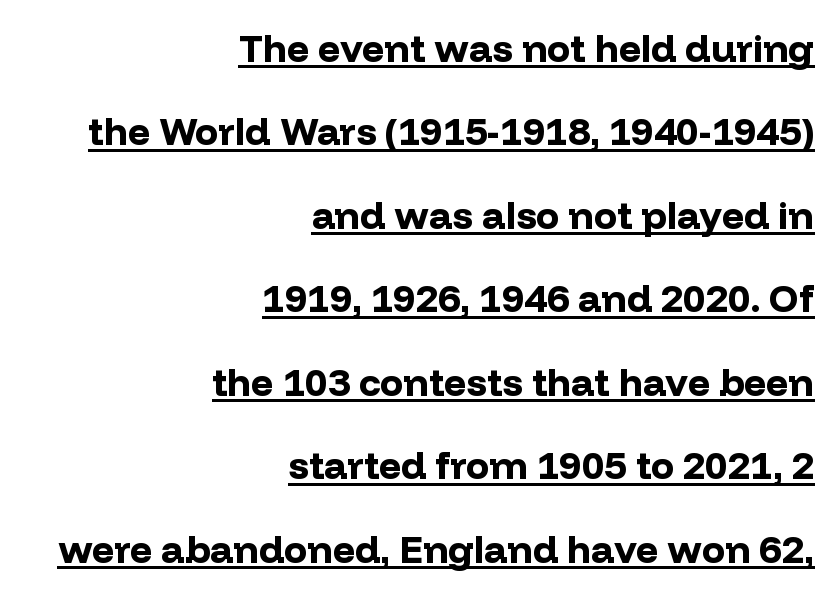
The image shows 39 px bold sans-serif type, upright; set right-aligned, loose line spacing (2.14x), normal letter spacing, underlined; low stroke contrast and a medium x-height.
